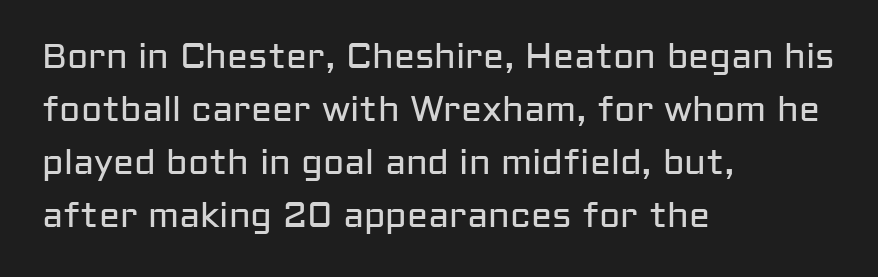
The image shows 35 px regular-weight sans-serif type, upright; set left-aligned, normal line spacing (1.51x), normal letter spacing, not underlined; low stroke contrast and a medium x-height.
